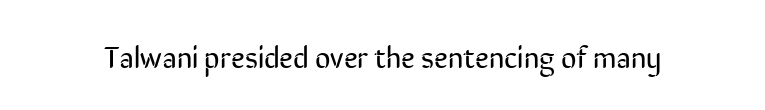
Q: Is the text bold? A: No.
Q: Is the text italic (slanted)? A: No, it is upright.
Q: Is the typeface a serif or a sans-serif typeface? A: Sans-serif.
Q: Is the text underlined? A: No.
Q: Is the spacing between letters normal or unusually wide? A: Normal.
Q: Width (condensed, normal, or wide)? A: Condensed.
Q: Stroke contrast? A: Low.
Q: x-height? A: Medium.
Q: Monospaced? A: No.
